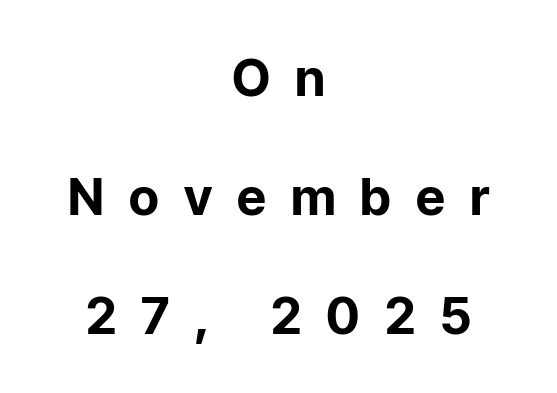
The image shows 51 px bold sans-serif type, upright; set centered, loose line spacing (2.33x), unusually wide letter spacing (+0.49 em), not underlined; low stroke contrast and a medium x-height.
